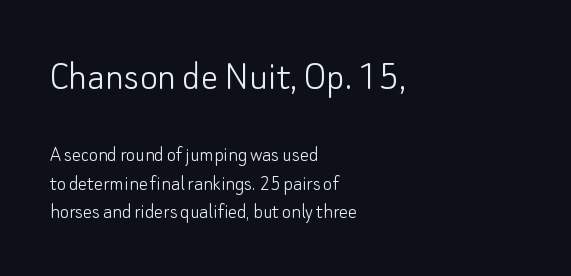
Note the varied advance widths — an 'i' is clearly narrower than an 'm'. In terms of letterform style, serifs are entirely absent. Visually, the top section dominates because its glyphs are scaled up. Is the block centered? No — it sits flush against the left margin. The space beneath each line is pristine and unruled.
